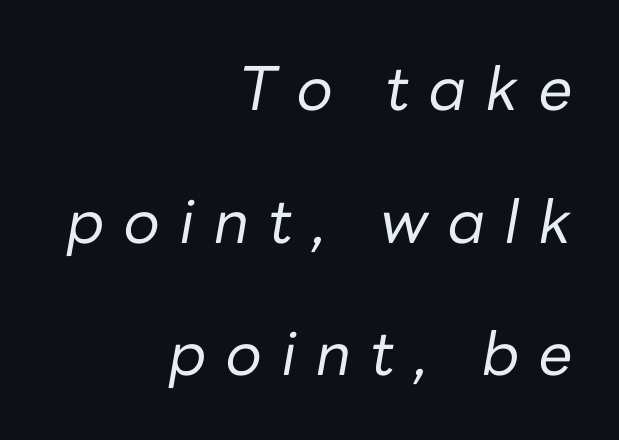
The rendering anchors every line to the right-hand side. Proportional: the letters do not fall into vertical columns. Honestly, there is no underline to notice here at all. In terms of letterspacing, this is a distinctly airy, spread setting. Stroke thickness stays within the range of a standard reading face or lighter. Compared with ordinary roman type, these characters are visibly tilted.
